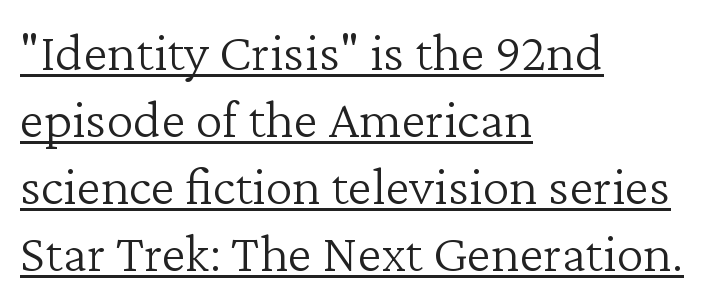
The image shows 55 px light serif type, upright; set left-aligned, line spacing 1.22x, normal letter spacing, underlined; low stroke contrast and a medium x-height.
